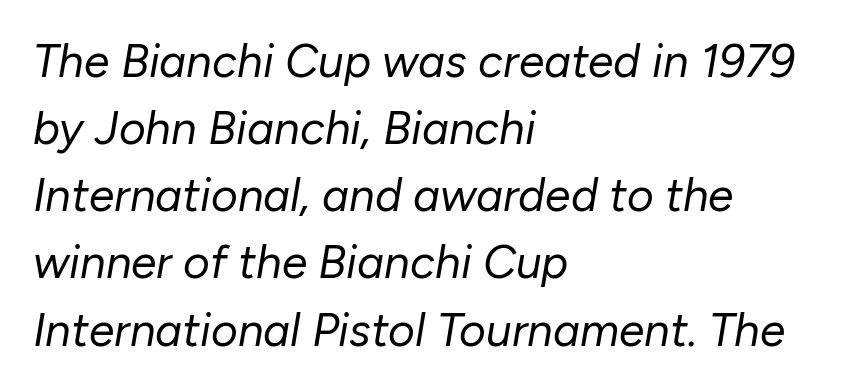
Q: Is the text bold? A: No.
Q: Is the text italic (slanted)? A: Yes, it leans right by about 10 degrees.
Q: Is the text underlined? A: No.
Q: How is the paragraph aligned? A: Left-aligned.
Q: Is the spacing between letters normal or unusually wide? A: Normal.
Q: Is the spacing between lines tight, normal or loose? A: Normal.
Q: Width (condensed, normal, or wide)? A: Normal.
Q: Stroke contrast? A: Low.
Q: x-height? A: Medium.
Q: Monospaced? A: No.
